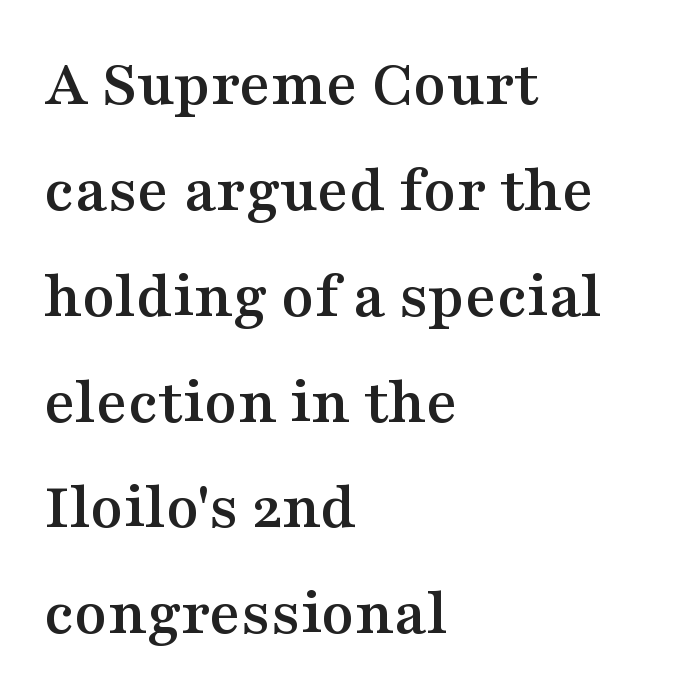
The image shows 67 px wide serif type, upright; set left-aligned, normal line spacing (1.58x), normal letter spacing, not underlined; medium stroke contrast and a medium x-height.
